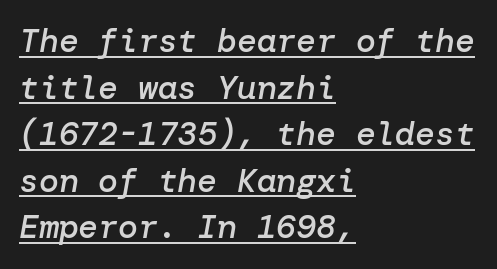
The image shows 33 px semibold type, italic (leaning right); set left-aligned, normal line spacing (1.41x), normal letter spacing, underlined; low stroke contrast and a medium x-height.
